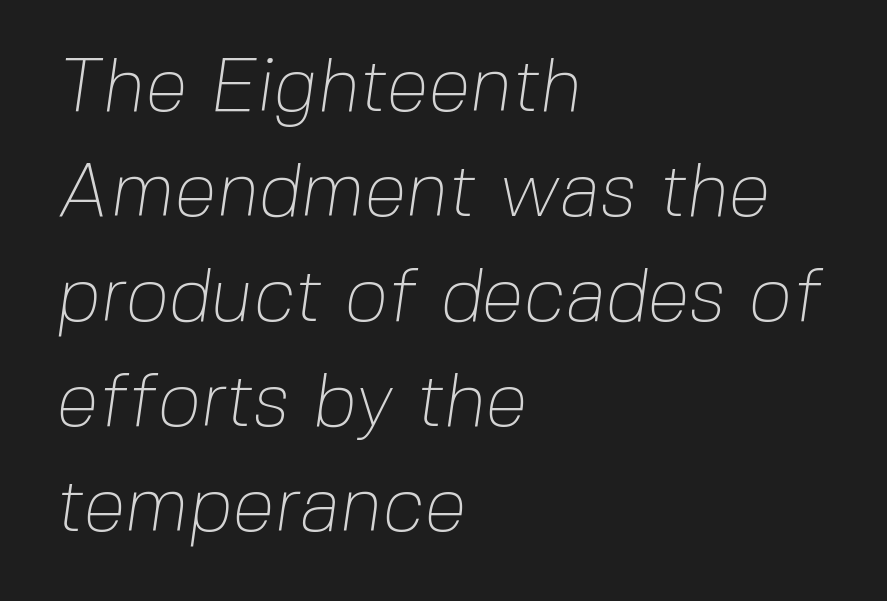
The image shows 76 px thin sans-serif type; set left-aligned, normal line spacing (1.38x), normal letter spacing, not underlined; low stroke contrast and a medium x-height.
